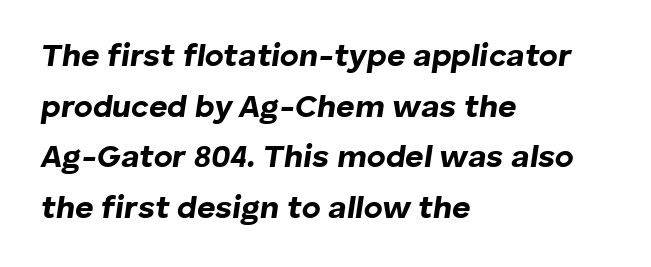
Leading: standard. When letters slant like this, we call the style italic. The letterforms sit shoulder to shoulder at normal distance. Visually the block forms a straight wall on the left and a jagged coastline on the right. Here the designer chose a conventional face with non-uniform glyph widths. In terms of weight, the rendering is a true, heavy bold.
